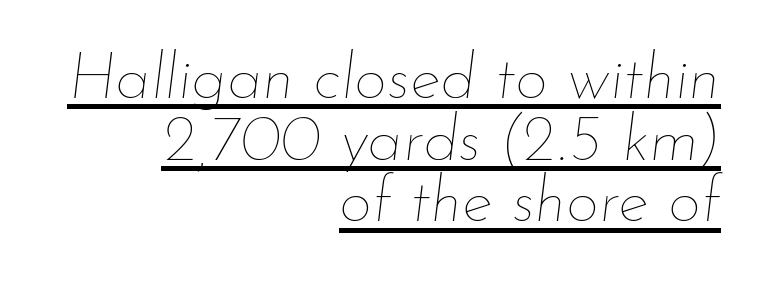
{"italic": "yes", "lean": "right", "slant_degrees": 7, "bold": "no", "weight": "thin", "width": "normal", "stroke_contrast": "low", "x_height": "small", "monospaced": "no", "underline": "yes", "align": "right", "line_spacing": "tight", "line_spacing_ratio": 0.95, "letter_spacing": "normal", "letter_spacing_em": 0.0, "glyph_px": 65}
